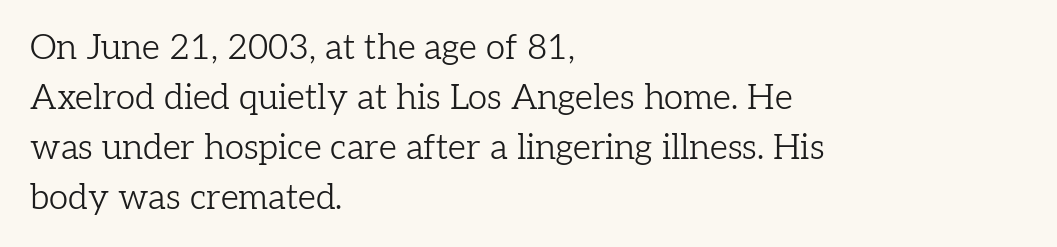
{"serif": "yes", "italic": "no", "bold": "no", "weight": "light", "width": "normal", "stroke_contrast": "low", "x_height": "medium", "monospaced": "no", "underline": "no", "align": "left", "line_spacing": "normal", "line_spacing_ratio": 1.43, "letter_spacing": "normal", "letter_spacing_em": 0.0, "glyph_px": 35}
